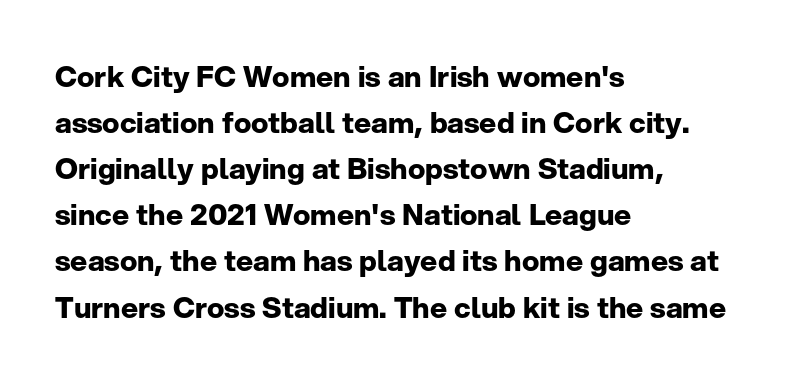
The image shows 29 px bold sans-serif type, upright; set left-aligned, normal line spacing (1.59x), normal letter spacing, not underlined; low stroke contrast and a medium x-height.
